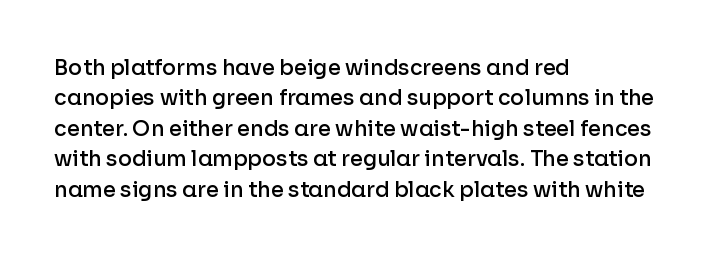
Inter-character spacing is left at the font's built-in metrics. Posture: straight, roman, zero tilt. These lines carry some extra weight — a demibold, not a full bold. The paragraph has a hard left edge and a soft right edge. Regular leading. Decoration check: the copy has no underline.
